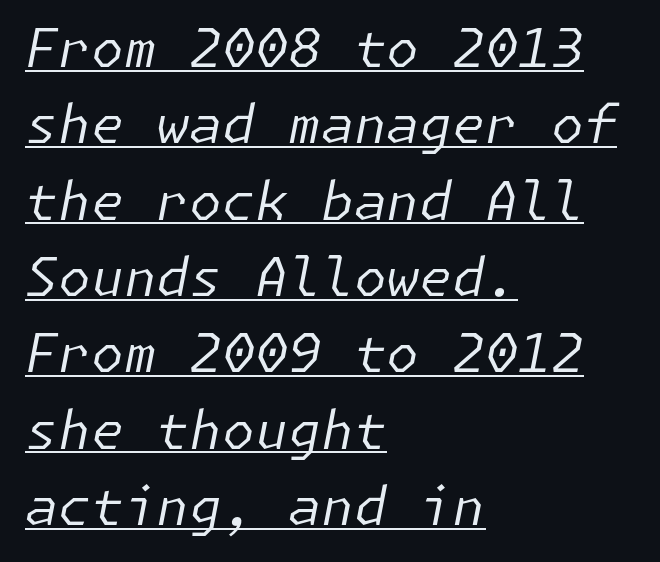
{"italic": "yes", "lean": "right", "slant_degrees": 11, "bold": "no", "weight": "regular", "width": "normal", "stroke_contrast": "low", "x_height": "medium", "underline": "yes", "align": "left", "line_spacing": "normal", "line_spacing_ratio": 1.44, "letter_spacing": "normal", "letter_spacing_em": 0.0, "glyph_px": 53}
